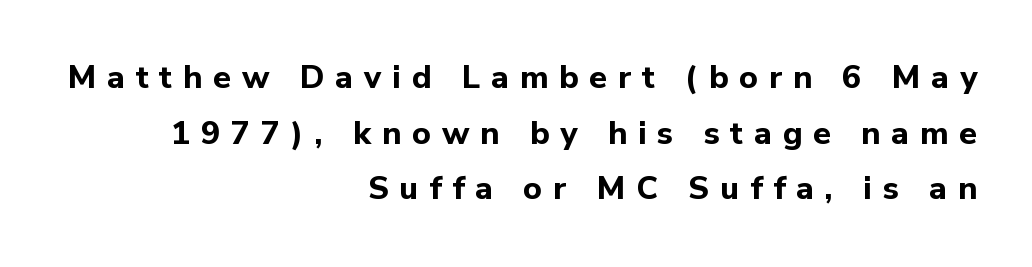
The image shows 32 px bold sans-serif type, upright; set right-aligned, line spacing 1.74x, unusually wide letter spacing (+0.34 em), not underlined; low stroke contrast and a medium x-height.
